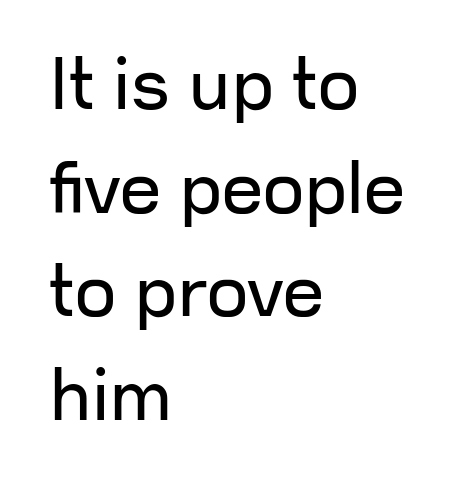
Q: Is the text bold? A: No.
Q: Is the text italic (slanted)? A: No, it is upright.
Q: Is the typeface a serif or a sans-serif typeface? A: Sans-serif.
Q: Is the text underlined? A: No.
Q: How is the paragraph aligned? A: Left-aligned.
Q: Is the spacing between letters normal or unusually wide? A: Normal.
Q: Is the spacing between lines tight, normal or loose? A: Normal.
Q: Width (condensed, normal, or wide)? A: Normal.
Q: Stroke contrast? A: Low.
Q: x-height? A: Medium.
Q: Monospaced? A: No.
